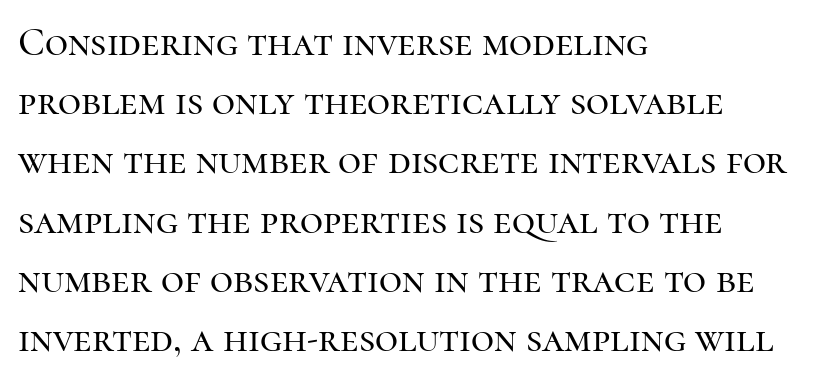
The rendering keeps characters at their native spacing. This sample uses a serif face. Each row of text sits above clean, open space. Vertical spacing — default.
